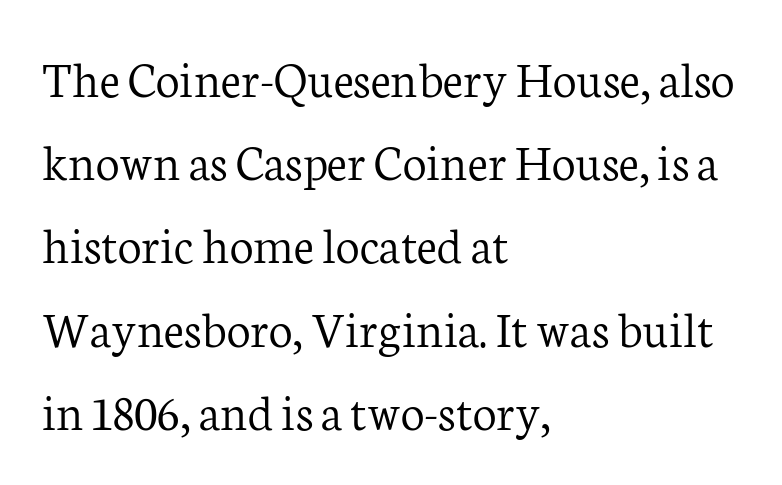
The image shows 53 px light serif type, upright; set left-aligned, normal line spacing (1.57x), normal letter spacing, not underlined; low stroke contrast and a medium x-height.
